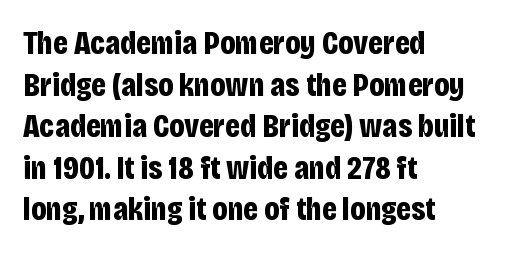
Q: Is the text bold? A: Yes.
Q: Is the text italic (slanted)? A: No, it is upright.
Q: Is the typeface a serif or a sans-serif typeface? A: Sans-serif.
Q: Is the text underlined? A: No.
Q: How is the paragraph aligned? A: Left-aligned.
Q: Is the spacing between letters normal or unusually wide? A: Normal.
Q: Is the spacing between lines tight, normal or loose? A: Normal.
Q: Width (condensed, normal, or wide)? A: Condensed.
Q: Stroke contrast? A: Low.
Q: x-height? A: Large.
Q: Monospaced? A: No.
